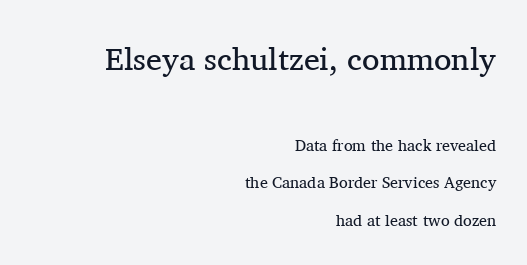
The image shows 32 px regular-weight serif type, upright; set right-aligned, loose line spacing (2.33x), normal letter spacing, not underlined; the first (top) block is 2.0x larger; medium stroke contrast and a medium x-height.
